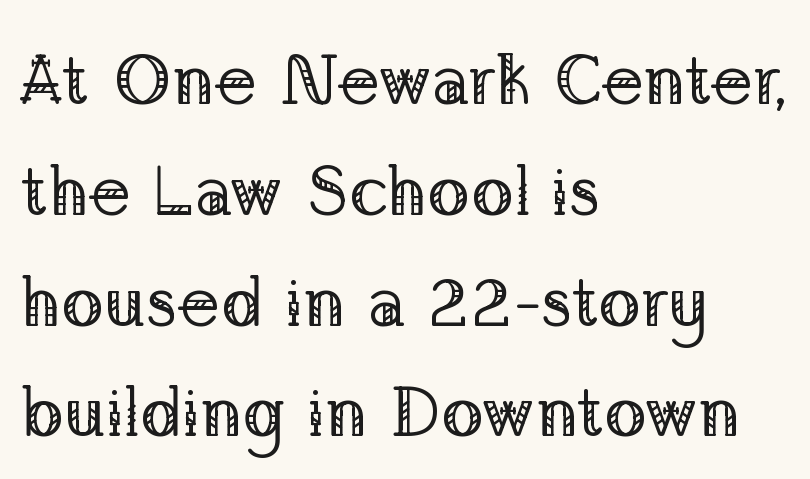
Each word holds together tightly as a unit, with standard inter-letter gaps. Where is the straight margin? On the left. Weight: regular or lighter. Quick note: underline off.
